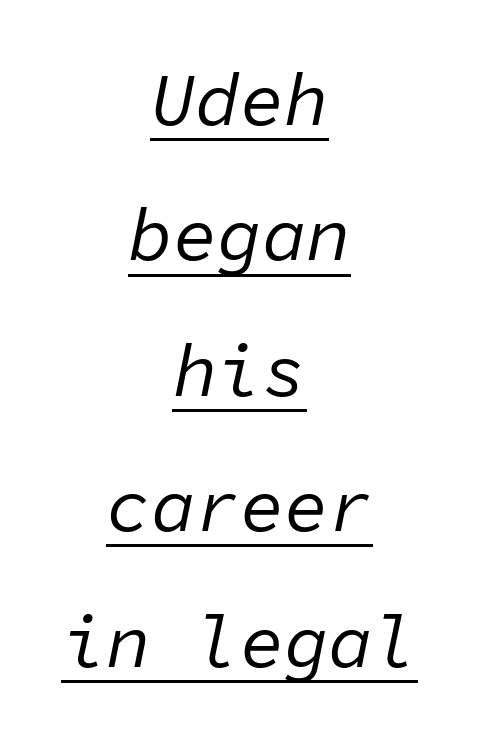
{"italic": "yes", "lean": "right", "slant_degrees": 11, "bold": "no", "weight": "regular", "width": "normal", "stroke_contrast": "low", "x_height": "medium", "monospaced": "yes", "underline": "yes", "align": "center", "line_spacing_ratio": 1.83, "letter_spacing": "normal", "letter_spacing_em": 0.0, "glyph_px": 74}
